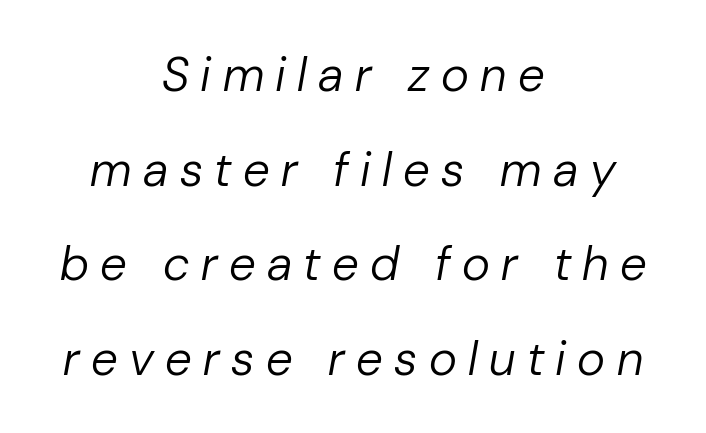
{"italic": "yes", "lean": "right", "slant_degrees": 10, "bold": "no", "weight": "regular", "width": "normal", "stroke_contrast": "low", "x_height": "medium", "monospaced": "no", "underline": "no", "align": "center", "line_spacing": "loose", "line_spacing_ratio": 1.97, "letter_spacing": "wide", "letter_spacing_em": 0.24, "glyph_px": 48}
